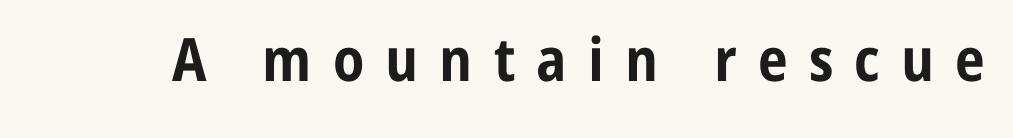
The image shows 60 px bold, condensed sans-serif type, upright; set unusually wide letter spacing (+0.35 em), not underlined; low stroke contrast and a medium x-height.
